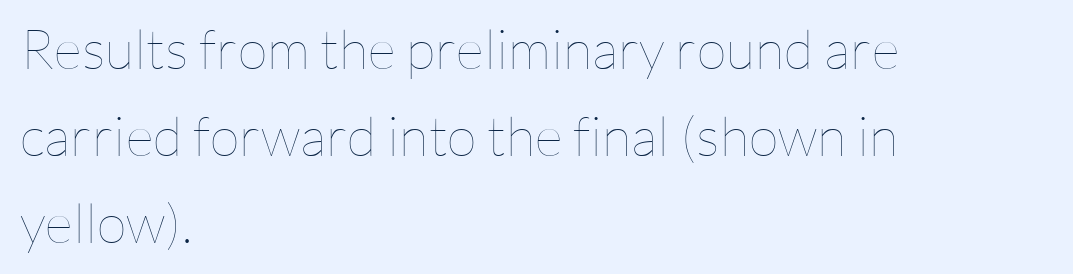
The image shows 55 px thin type, upright; set left-aligned, normal line spacing (1.58x), normal letter spacing, not underlined; low stroke contrast and a medium x-height.
